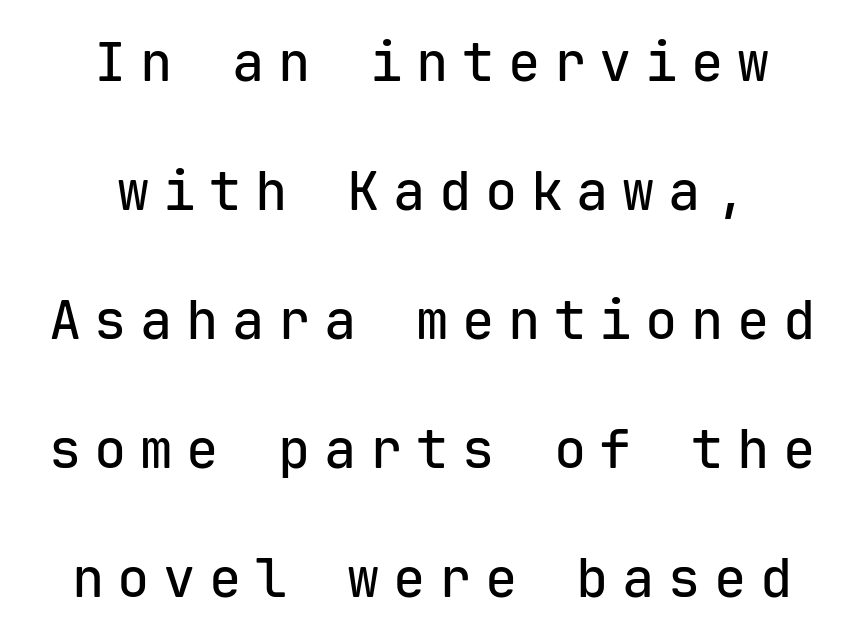
Substantial extra tracking has been applied to these lines. Do the letters lean? They stand straight. Glance below the letters and you will spot only blank space. Quick note: interline space is abundant.
